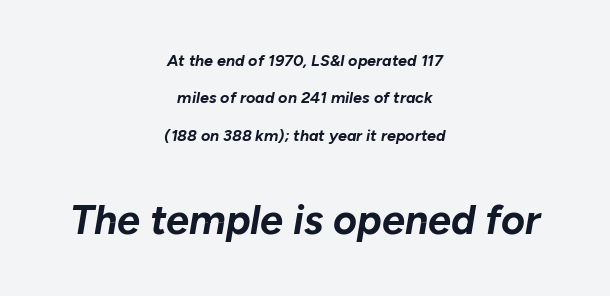
{"italic": "yes", "lean": "right", "slant_degrees": 10, "bold": "yes", "weight": "bold", "width": "normal", "stroke_contrast": "low", "x_height": "medium", "monospaced": "no", "underline": "no", "align": "center", "line_spacing": "loose", "line_spacing_ratio": 2.34, "letter_spacing": "normal", "letter_spacing_em": 0.0, "larger_block": "second", "size_ratio": 2.56, "glyph_px": 41}
